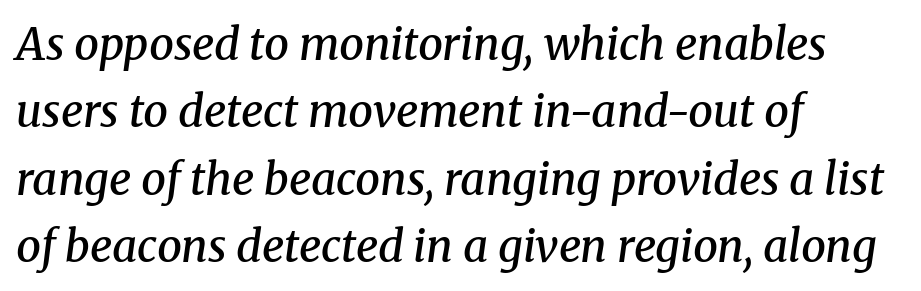
Q: Is the text bold? A: Semi-bold.
Q: Is the text italic (slanted)? A: Yes, it leans right by about 8 degrees.
Q: Is the typeface a serif or a sans-serif typeface? A: Serif.
Q: Is the text underlined? A: No.
Q: How is the paragraph aligned? A: Left-aligned.
Q: Is the spacing between letters normal or unusually wide? A: Normal.
Q: Is the spacing between lines tight, normal or loose? A: Normal.
Q: Width (condensed, normal, or wide)? A: Normal.
Q: Stroke contrast? A: Medium.
Q: x-height? A: Medium.
Q: Monospaced? A: No.
